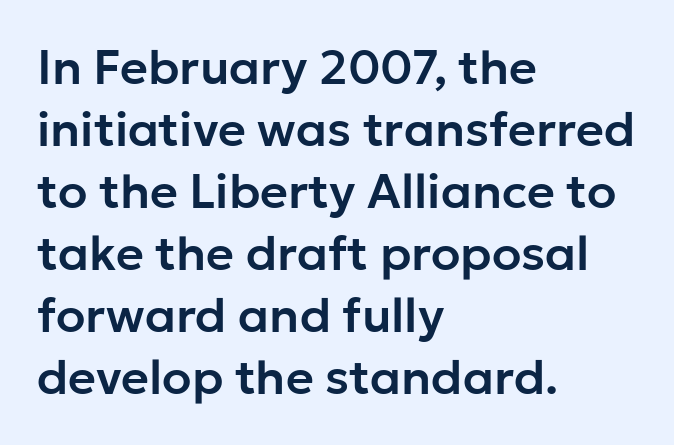
Q: Is the text italic (slanted)? A: No, it is upright.
Q: Is the typeface a serif or a sans-serif typeface? A: Sans-serif.
Q: Is the text underlined? A: No.
Q: How is the paragraph aligned? A: Left-aligned.
Q: Is the spacing between letters normal or unusually wide? A: Normal.
Q: Is the spacing between lines tight, normal or loose? A: Normal.
Q: Width (condensed, normal, or wide)? A: Normal.
Q: Stroke contrast? A: Low.
Q: x-height? A: Medium.
Q: Monospaced? A: No.
